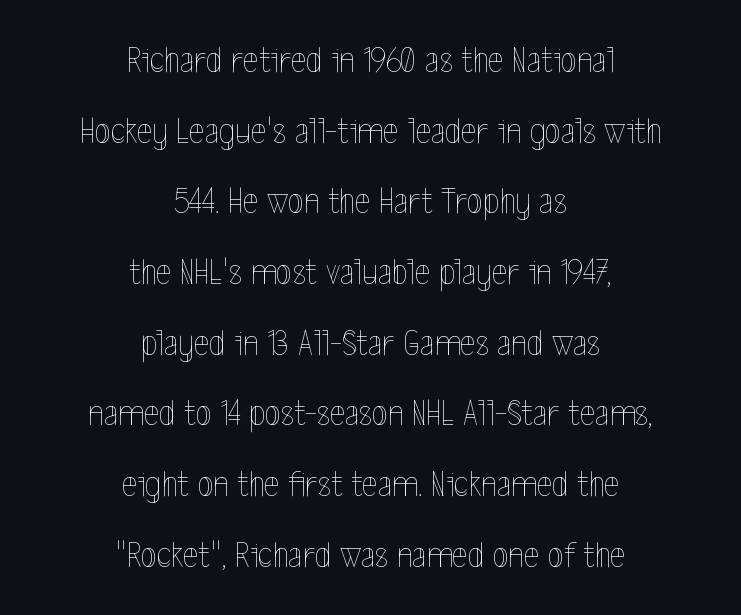
Widely set lines give the paragraph a tall, airy silhouette. Ordinary non-slanted type is in use. The passage is arranged like a title page — every line centered. Is this a fixed-width face? No — the glyphs have proportional, varying widths. Ink coverage per letter is moderate at most.
